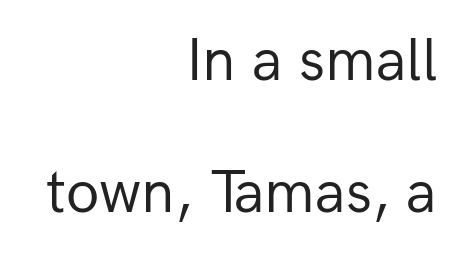
Is this a fixed-width face? No — the glyphs have proportional, varying widths. Rendered with straight, roman letterforms. No heavy texture on the line: the type isn't bold. The space beneath each line is pristine and unruled. Examine the stroke ends and you'll find no serifs.
